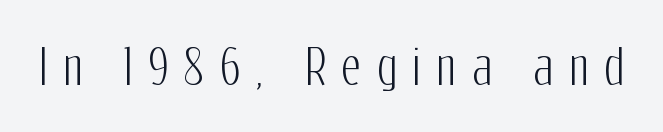
Nothing sits at the stroke ends, so this counts as sans-serif. What stands out about the letter spacing? Its width — letters are far apart. The foot of each line stays bare and open. Tall strokes in this sample are plumb rather than angled.
